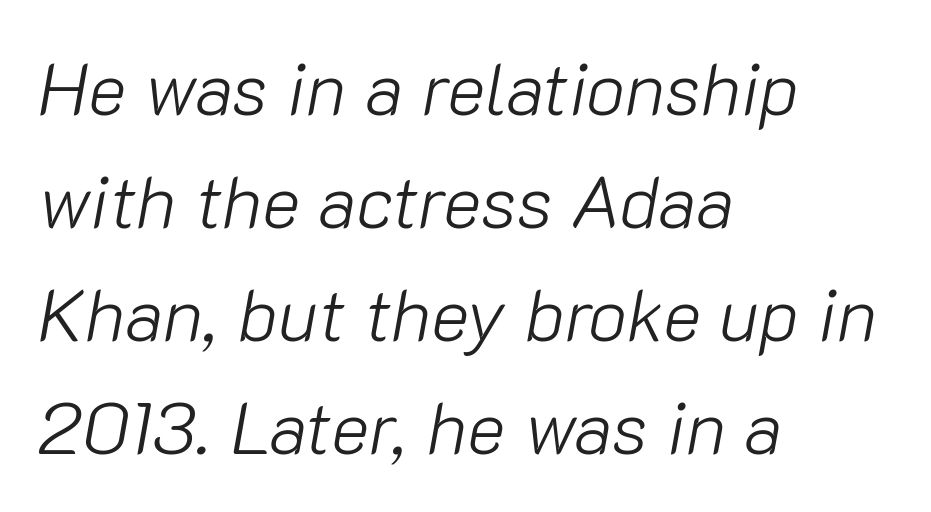
{"italic": "yes", "lean": "right", "slant_degrees": 10, "bold": "no", "weight": "light", "width": "normal", "stroke_contrast": "low", "x_height": "medium", "monospaced": "no", "underline": "no", "align": "left", "line_spacing": "normal", "line_spacing_ratio": 1.55, "letter_spacing": "normal", "letter_spacing_em": 0.0, "glyph_px": 73}
